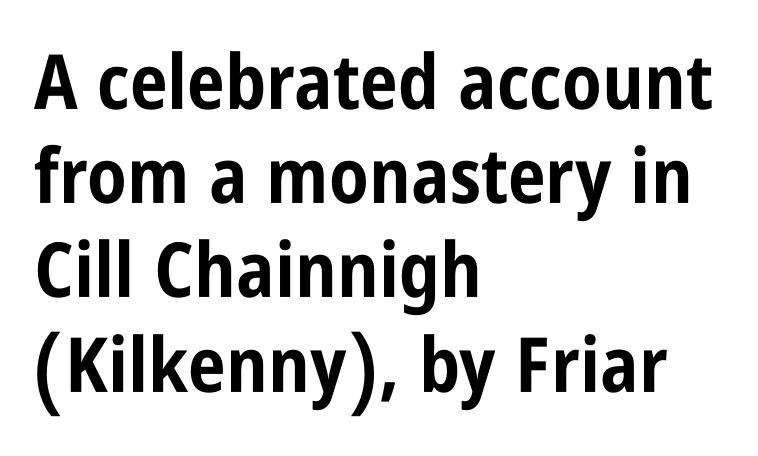
Q: Is the text bold? A: Yes.
Q: Is the text italic (slanted)? A: No, it is upright.
Q: Is the typeface a serif or a sans-serif typeface? A: Sans-serif.
Q: Is the text underlined? A: No.
Q: How is the paragraph aligned? A: Left-aligned.
Q: Is the spacing between letters normal or unusually wide? A: Normal.
Q: Width (condensed, normal, or wide)? A: Condensed.
Q: Stroke contrast? A: Low.
Q: x-height? A: Large.
Q: Monospaced? A: No.
